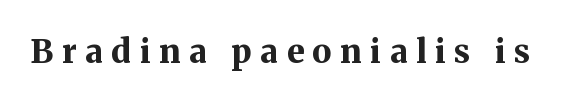
Q: Is the text bold? A: Yes.
Q: Is the text italic (slanted)? A: No, it is upright.
Q: Is the typeface a serif or a sans-serif typeface? A: Serif.
Q: Is the text underlined? A: No.
Q: Is the spacing between letters normal or unusually wide? A: Unusually wide.
Q: Width (condensed, normal, or wide)? A: Normal.
Q: Stroke contrast? A: Medium.
Q: x-height? A: Medium.
Q: Monospaced? A: No.
